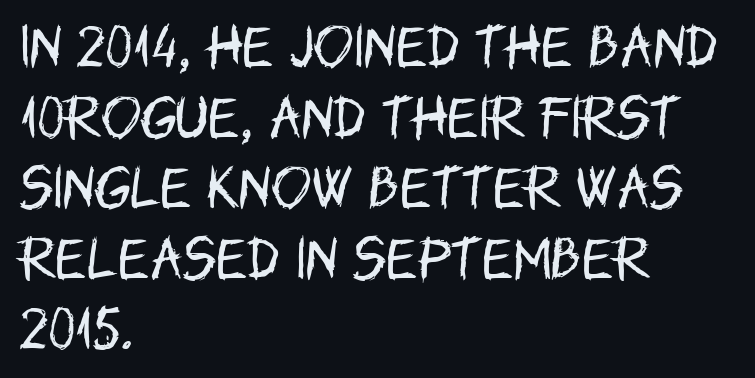
The typography opts for an upright posture over an oblique one. The type is set solid horizontally, with unmodified tracking. Typeset ragged right — the left edge is the straight one. Nothing sits at the stroke ends, so this counts as sans-serif. No letter is thick-stroked: the sample isn't bold. The face used here is proportionally spaced, like ordinary book or web type.
